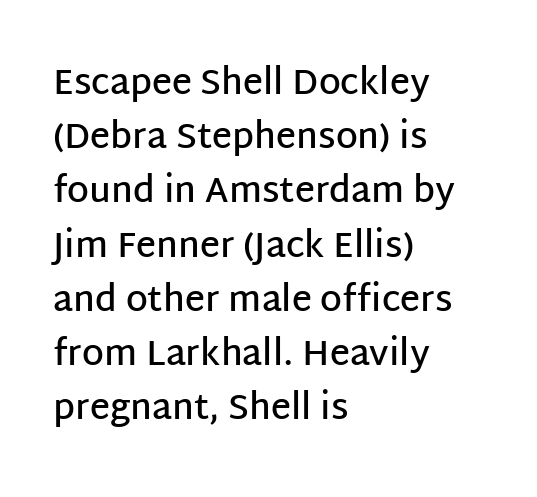
Q: Is the text bold? A: Semi-bold.
Q: Is the text italic (slanted)? A: No, it is upright.
Q: Is the typeface a serif or a sans-serif typeface? A: Sans-serif.
Q: Is the text underlined? A: No.
Q: How is the paragraph aligned? A: Left-aligned.
Q: Is the spacing between letters normal or unusually wide? A: Normal.
Q: Is the spacing between lines tight, normal or loose? A: Normal.
Q: Width (condensed, normal, or wide)? A: Normal.
Q: Stroke contrast? A: Low.
Q: x-height? A: Large.
Q: Monospaced? A: No.
